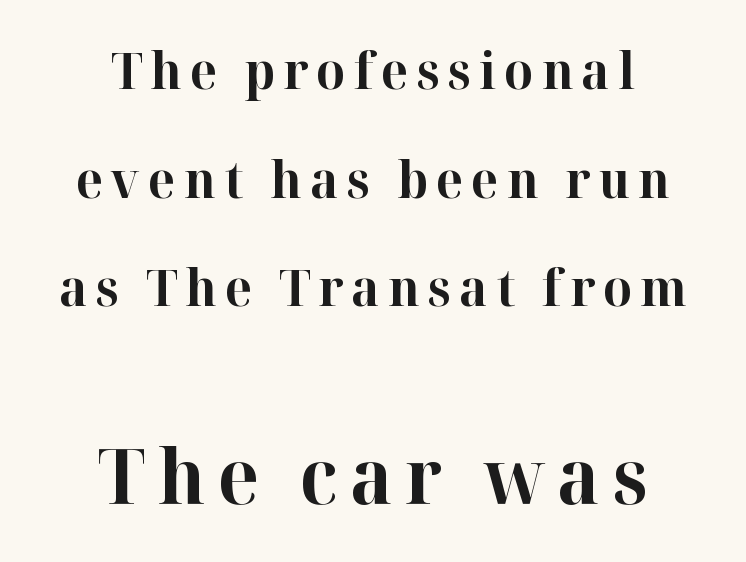
The image shows 77 px bold serif type, upright; set centered, loose line spacing (2.13x), not underlined; the second (bottom) block is 1.51x larger; high stroke contrast and a medium x-height.
